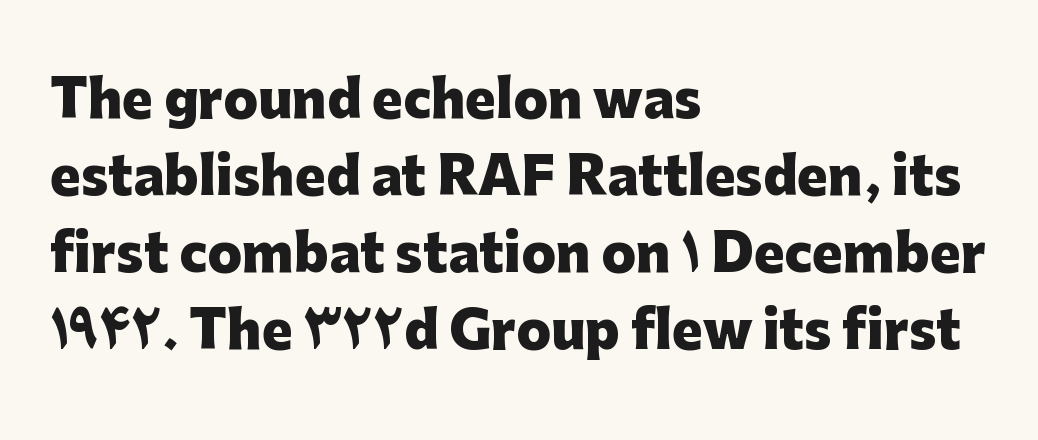
The image shows 51 px heavy sans-serif type, upright; set left-aligned, normal line spacing (1.51x), normal letter spacing, not underlined; low stroke contrast and a medium x-height.
